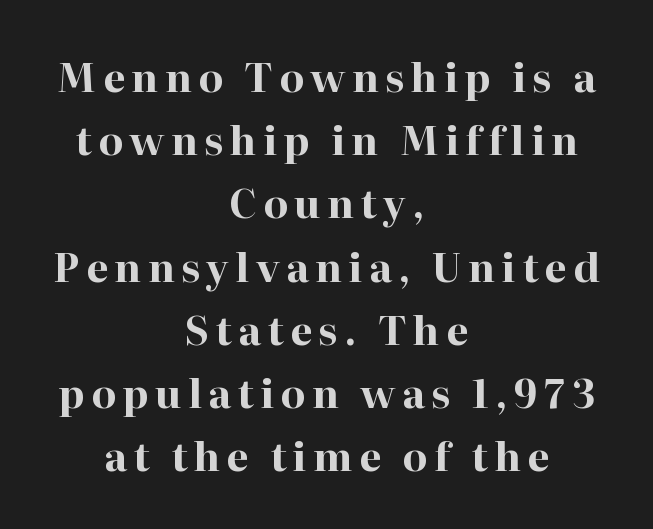
{"serif": "yes", "italic": "no", "bold": "yes", "weight": "bold", "width": "normal", "stroke_contrast": "high", "x_height": "medium", "monospaced": "no", "underline": "no", "align": "center", "line_spacing": "normal", "line_spacing_ratio": 1.58, "glyph_px": 40}
